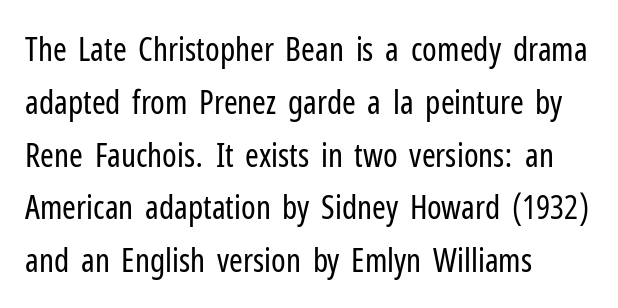
Q: Is the text bold? A: No.
Q: Is the text italic (slanted)? A: No, it is upright.
Q: Is the typeface a serif or a sans-serif typeface? A: Sans-serif.
Q: Is the text underlined? A: No.
Q: How is the paragraph aligned? A: Left-aligned.
Q: Is the spacing between letters normal or unusually wide? A: Normal.
Q: Is the spacing between lines tight, normal or loose? A: Normal.
Q: Width (condensed, normal, or wide)? A: Condensed.
Q: Stroke contrast? A: Low.
Q: x-height? A: Medium.
Q: Monospaced? A: No.
